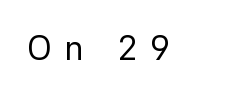
Q: Is the text bold? A: No.
Q: Is the text italic (slanted)? A: No, it is upright.
Q: Is the typeface a serif or a sans-serif typeface? A: Sans-serif.
Q: Is the text underlined? A: No.
Q: Is the spacing between letters normal or unusually wide? A: Unusually wide.
Q: Width (condensed, normal, or wide)? A: Normal.
Q: Stroke contrast? A: Low.
Q: x-height? A: Medium.
Q: Monospaced? A: No.
